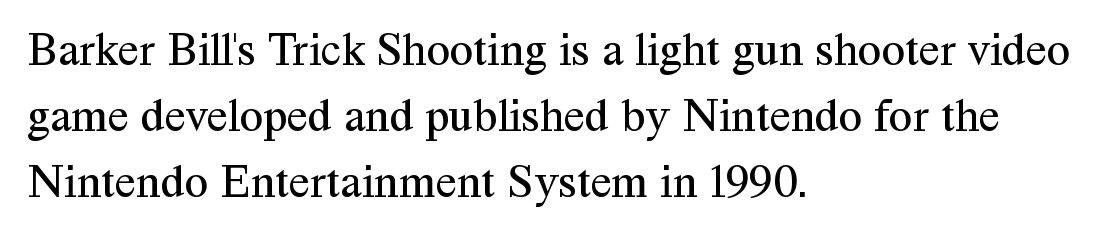
Q: Is the text bold? A: No.
Q: Is the text italic (slanted)? A: No, it is upright.
Q: Is the typeface a serif or a sans-serif typeface? A: Serif.
Q: Is the text underlined? A: No.
Q: How is the paragraph aligned? A: Left-aligned.
Q: Is the spacing between letters normal or unusually wide? A: Normal.
Q: Is the spacing between lines tight, normal or loose? A: Normal.
Q: Width (condensed, normal, or wide)? A: Normal.
Q: Stroke contrast? A: Medium.
Q: x-height? A: Medium.
Q: Monospaced? A: No.
